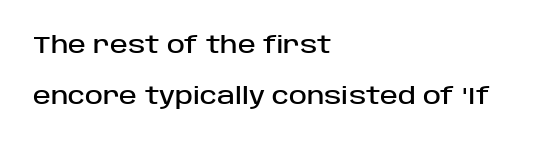
Q: Is the text italic (slanted)? A: No, it is upright.
Q: Is the text underlined? A: No.
Q: How is the paragraph aligned? A: Left-aligned.
Q: Is the spacing between letters normal or unusually wide? A: Normal.
Q: Is the spacing between lines tight, normal or loose? A: Loose.
